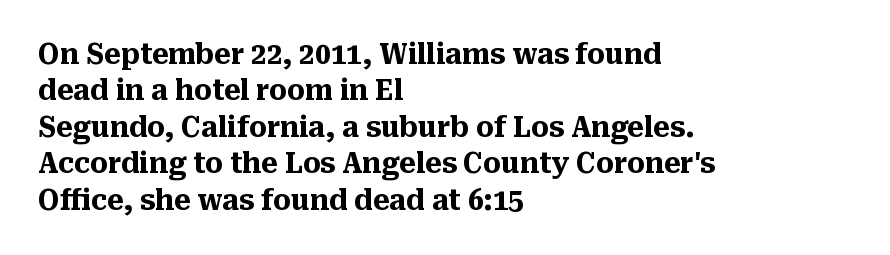
Q: Is the text bold? A: Yes.
Q: Is the text italic (slanted)? A: No, it is upright.
Q: Is the typeface a serif or a sans-serif typeface? A: Serif.
Q: Is the text underlined? A: No.
Q: How is the paragraph aligned? A: Left-aligned.
Q: Is the spacing between letters normal or unusually wide? A: Normal.
Q: Is the spacing between lines tight, normal or loose? A: Normal.
Q: Width (condensed, normal, or wide)? A: Normal.
Q: Stroke contrast? A: Medium.
Q: x-height? A: Medium.
Q: Monospaced? A: No.
